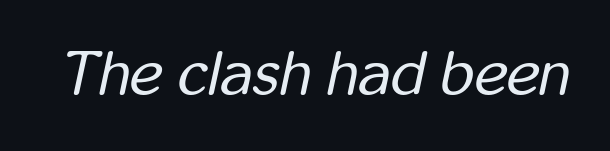
The image shows 63 px regular-weight, condensed type, italic (leaning right); set normal letter spacing, not underlined; low stroke contrast and a medium x-height.
